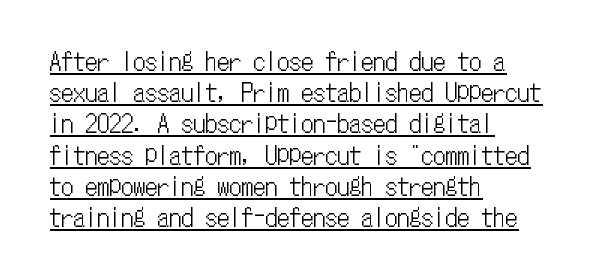
The setting favours the left margin, as ordinary paragraphs usually do. Does the lettering tilt? It doesn't — this is upright. Every word sits above its own underline. Spacing between characters is what you'd get straight out of the box. Vertically, the passage feels balanced, rows spaced as you'd expect.
